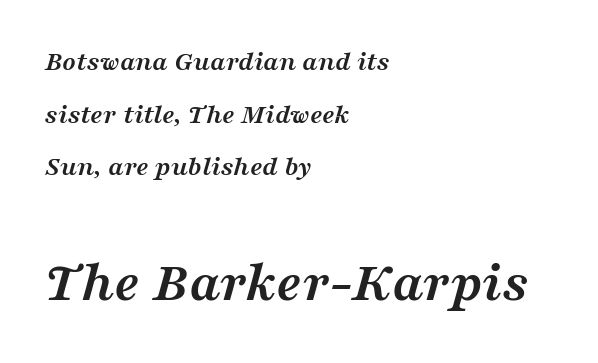
{"serif": "yes", "italic": "yes", "lean": "right", "slant_degrees": 16, "bold": "yes", "weight": "semibold", "width": "wide", "stroke_contrast": "medium", "x_height": "medium", "monospaced": "no", "underline": "no", "align": "left", "line_spacing_ratio": 1.88, "letter_spacing": "normal", "letter_spacing_em": 0.0, "larger_block": "second", "size_ratio": 2.04, "glyph_px": 57}
